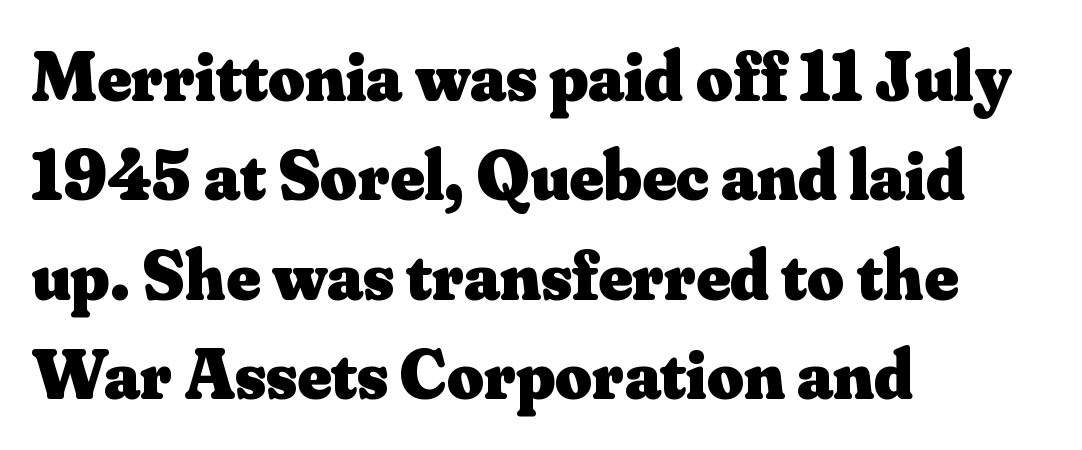
The image shows 71 px heavy serif type, upright; set left-aligned, normal line spacing (1.4x), normal letter spacing, not underlined; medium stroke contrast and a small x-height.
